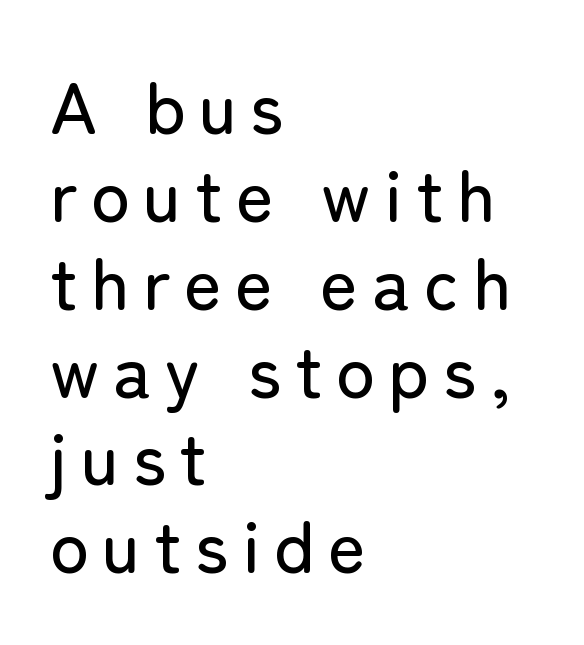
The image shows 72 px sans-serif type, upright; set left-aligned, line spacing 1.22x, not underlined; low stroke contrast and a medium x-height.
